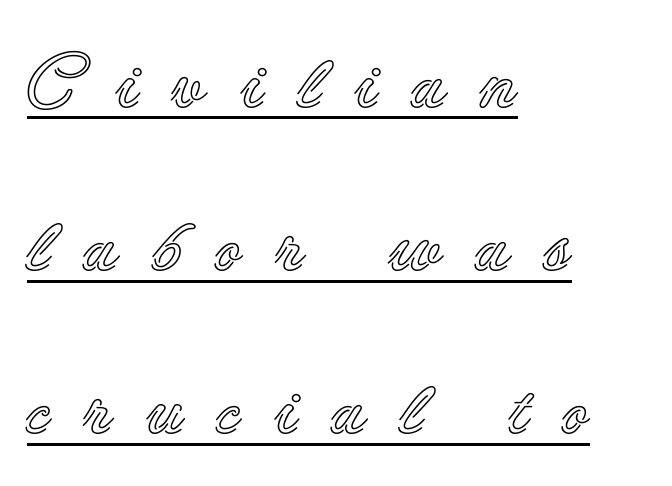
The image shows 77 px text type; set left-aligned, loose line spacing (2.12x), unusually wide letter spacing (+0.43 em), underlined; a small x-height.
